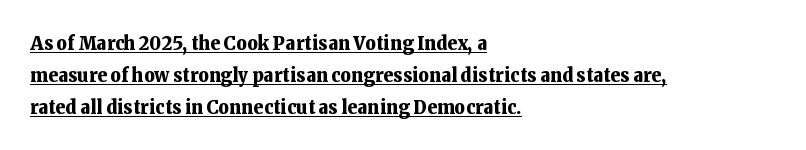
The image shows 20 px bold type, upright; set left-aligned, normal line spacing (1.59x), normal letter spacing, underlined.
